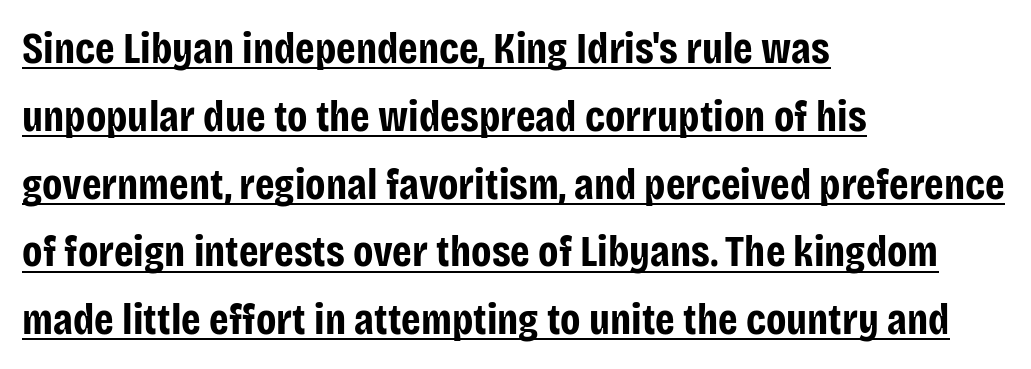
{"serif": "no", "italic": "no", "bold": "yes", "weight": "bold", "width": "condensed", "stroke_contrast": "low", "x_height": "large", "monospaced": "no", "underline": "yes", "align": "left", "line_spacing": "normal", "line_spacing_ratio": 1.54, "letter_spacing": "normal", "letter_spacing_em": 0.0, "glyph_px": 44}
